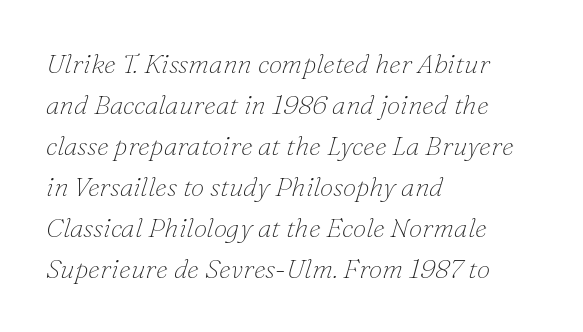
The image shows 27 px text type, italic (leaning right); set left-aligned, normal line spacing (1.52x), normal letter spacing, not underlined.
